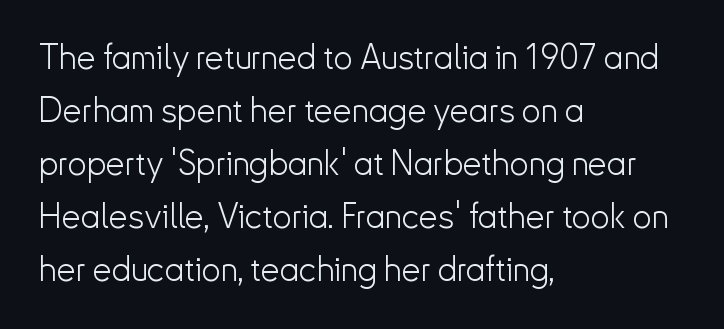
The image shows 34 px light sans-serif type, upright; set left-aligned, normal line spacing (1.56x), normal letter spacing, not underlined; low stroke contrast and a small x-height.
